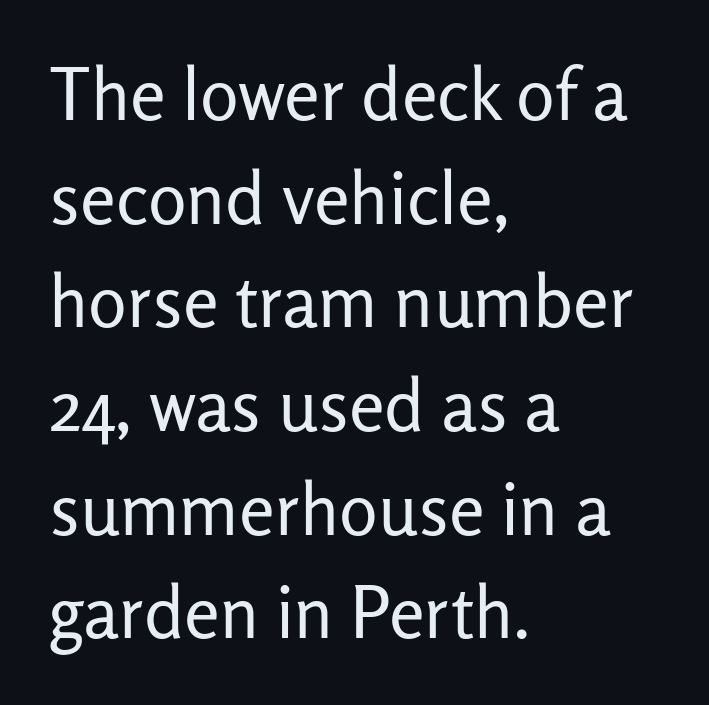
The image shows 72 px regular-weight sans-serif type, upright; set left-aligned, normal line spacing (1.44x), normal letter spacing, not underlined; low stroke contrast and a medium x-height.
